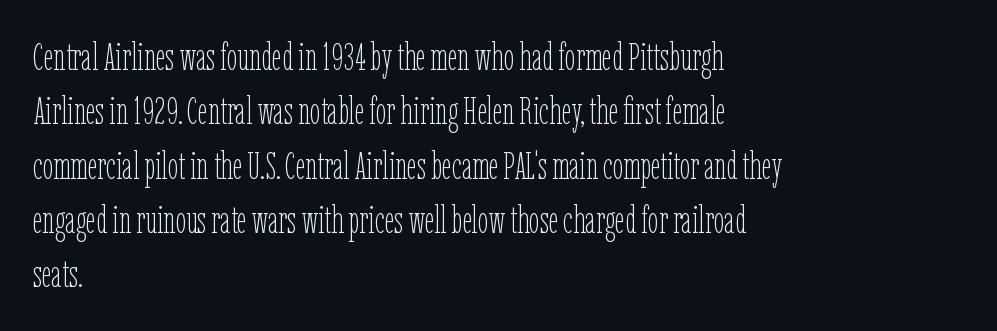
This sample is left-justified, so line endings fall wherever the words run out. Italic? Not at all — the glyphs are vertical. Letter spacing: default. The baseline area is clear.
